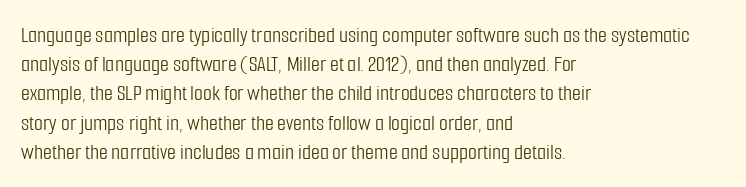
{"italic": "no", "bold": "no", "underline": "no", "align": "left", "line_spacing": "normal", "line_spacing_ratio": 1.27, "letter_spacing": "normal", "letter_spacing_em": 0.0, "glyph_px": 23}
